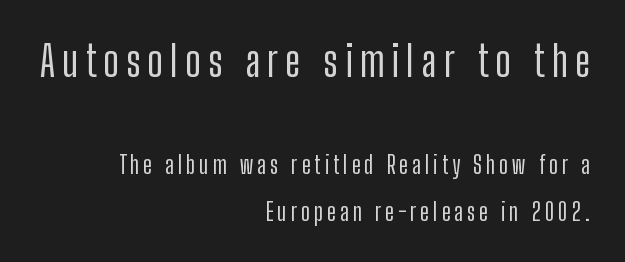
The image shows 42 px condensed sans-serif type, upright; set right-aligned, loose line spacing (1.94x), not underlined; the first (top) block is 1.75x larger; low stroke contrast and a medium x-height.
